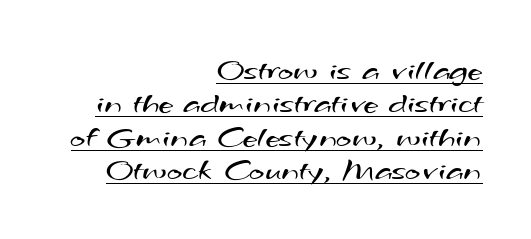
Q: Is the text bold? A: No.
Q: Is the typeface a serif or a sans-serif typeface? A: Sans-serif.
Q: Is the text underlined? A: Yes.
Q: How is the paragraph aligned? A: Right-aligned.
Q: Is the spacing between letters normal or unusually wide? A: Normal.
Q: Is the spacing between lines tight, normal or loose? A: Tight.
Q: Width (condensed, normal, or wide)? A: Wide.
Q: Stroke contrast? A: Medium.
Q: x-height? A: Small.
Q: Monospaced? A: No.
